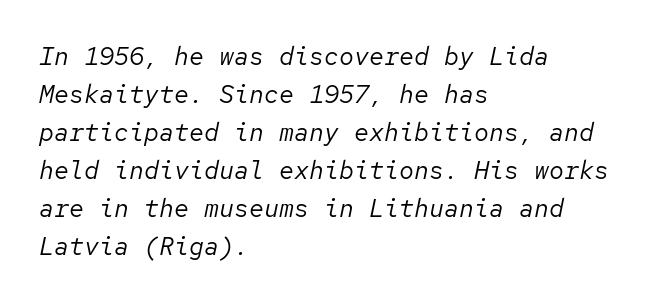
The image shows 25 px text type, italic (leaning right); set left-aligned, normal line spacing (1.52x), normal letter spacing, not underlined.
